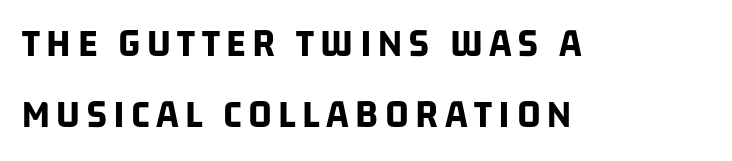
{"serif": "no", "bold": "yes", "weight": "bold", "width": "condensed", "stroke_contrast": "low", "x_height": "large", "monospaced": "no", "underline": "no", "align": "left", "line_spacing_ratio": 1.72, "glyph_px": 41}
